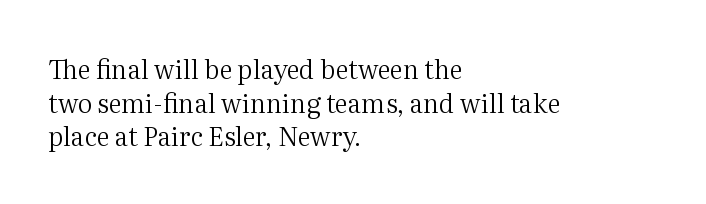
{"italic": "no", "bold": "no", "underline": "no", "align": "left", "line_spacing": "normal", "line_spacing_ratio": 1.29, "letter_spacing": "normal", "letter_spacing_em": 0.0, "glyph_px": 26}
